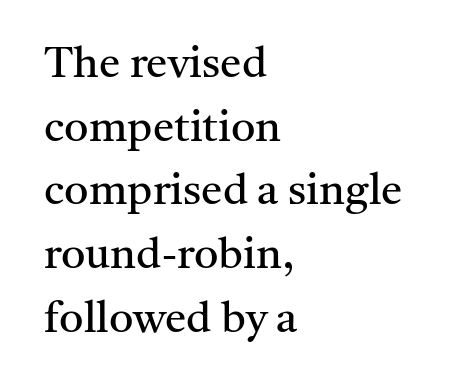
The image shows 43 px regular-weight serif type, upright; set left-aligned, normal line spacing (1.48x), normal letter spacing, not underlined; medium stroke contrast and a medium x-height.
